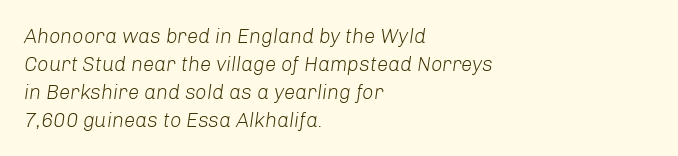
{"italic": "yes", "lean": "right", "slant_degrees": 8, "bold": "no", "underline": "no", "align": "left", "line_spacing": "normal", "line_spacing_ratio": 1.4, "letter_spacing": "normal", "letter_spacing_em": 0.0, "glyph_px": 20}
